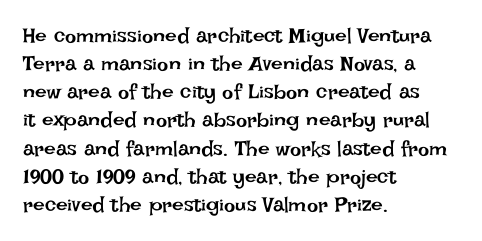
Q: Is the text bold? A: No.
Q: Is the text italic (slanted)? A: No, it is upright.
Q: Is the text underlined? A: No.
Q: How is the paragraph aligned? A: Left-aligned.
Q: Is the spacing between letters normal or unusually wide? A: Normal.
Q: Is the spacing between lines tight, normal or loose? A: Normal.
